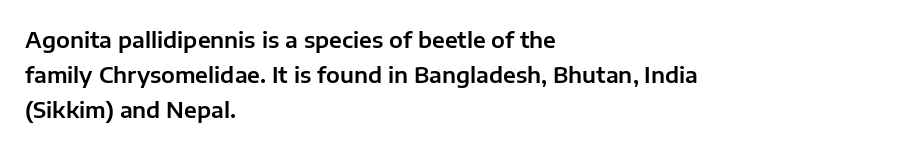
{"italic": "no", "underline": "no", "align": "left", "line_spacing": "normal", "line_spacing_ratio": 1.59, "letter_spacing": "normal", "letter_spacing_em": 0.0, "glyph_px": 22}
